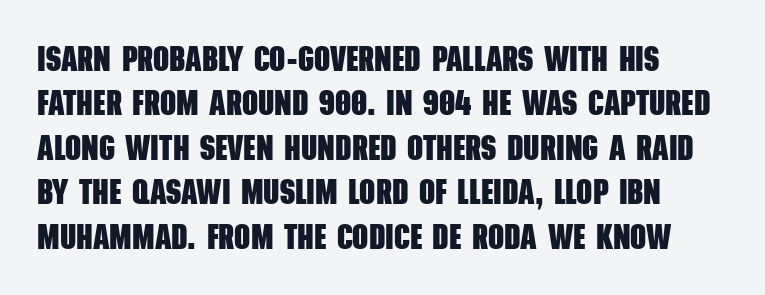
Honestly, the row spacing looks completely unremarkable. Nobody touched the tracking dial on this one. Font category for this specimen: sans-serif. Unmarked baselines from the first word to the last.
